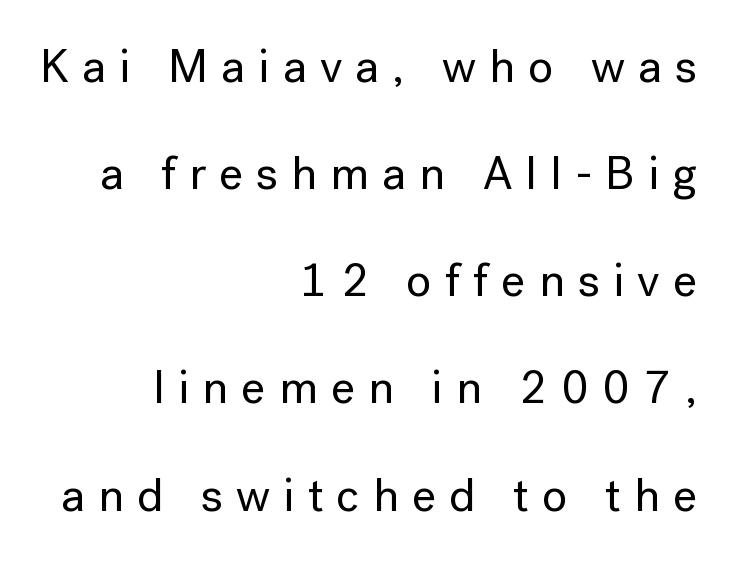
A flush-right, rag-left setting is used for this passage. These lines stand farther apart than default settings would place them. Do the characters align in a grid? No, the font is proportional. Caption: expanded tracking, letters set apart. Typographically, this falls in the sans-serif category.
